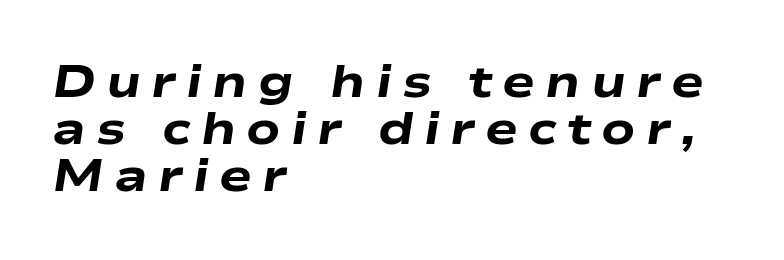
Q: Is the text bold? A: Yes.
Q: Is the text italic (slanted)? A: Yes, it leans right by about 9 degrees.
Q: Is the text underlined? A: No.
Q: How is the paragraph aligned? A: Left-aligned.
Q: Is the spacing between letters normal or unusually wide? A: Unusually wide.
Q: Is the spacing between lines tight, normal or loose? A: Tight.
Q: Width (condensed, normal, or wide)? A: Wide.
Q: Stroke contrast? A: Low.
Q: x-height? A: Medium.
Q: Monospaced? A: No.
